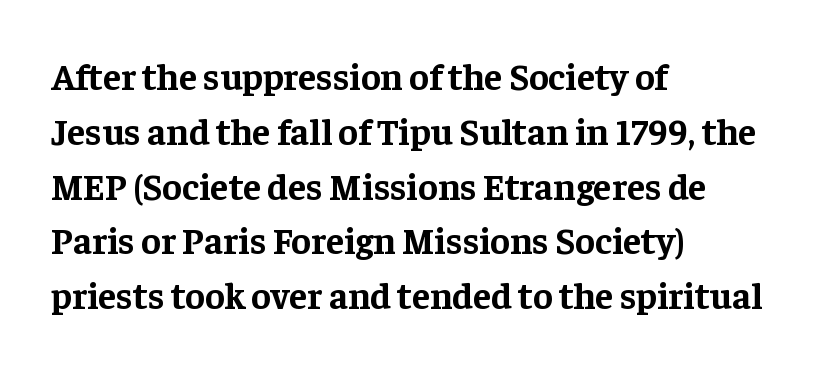
Q: Is the text bold? A: Yes.
Q: Is the text italic (slanted)? A: No, it is upright.
Q: Is the typeface a serif or a sans-serif typeface? A: Serif.
Q: Is the text underlined? A: No.
Q: How is the paragraph aligned? A: Left-aligned.
Q: Is the spacing between letters normal or unusually wide? A: Normal.
Q: Is the spacing between lines tight, normal or loose? A: Normal.
Q: Width (condensed, normal, or wide)? A: Normal.
Q: Stroke contrast? A: Low.
Q: x-height? A: Medium.
Q: Monospaced? A: No.
